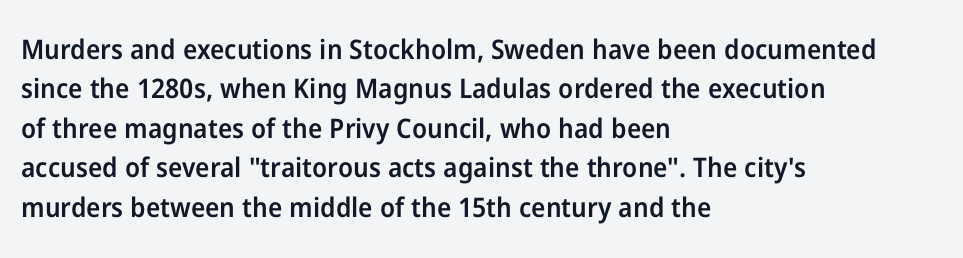
The image shows 27 px text type, upright; set left-aligned, normal line spacing (1.46x), normal letter spacing, not underlined.
